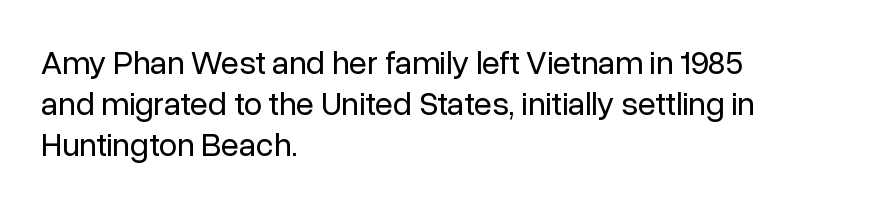
{"serif": "no", "italic": "no", "bold": "no", "weight": "regular", "width": "normal", "stroke_contrast": "low", "x_height": "medium", "monospaced": "no", "underline": "no", "align": "left", "line_spacing": "normal", "line_spacing_ratio": 1.25, "letter_spacing": "normal", "letter_spacing_em": 0.0, "glyph_px": 33}
